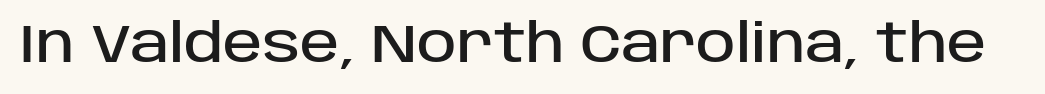
The image shows 53 px sans-serif type, upright; set normal letter spacing, not underlined; low stroke contrast and a large x-height.
